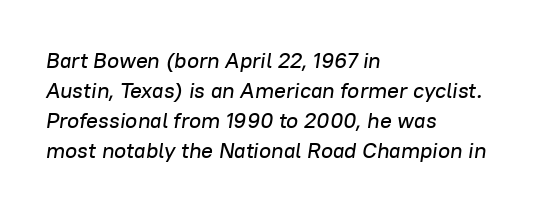
The image shows 22 px text type, italic (leaning right); set left-aligned, normal line spacing (1.37x), normal letter spacing, not underlined.
